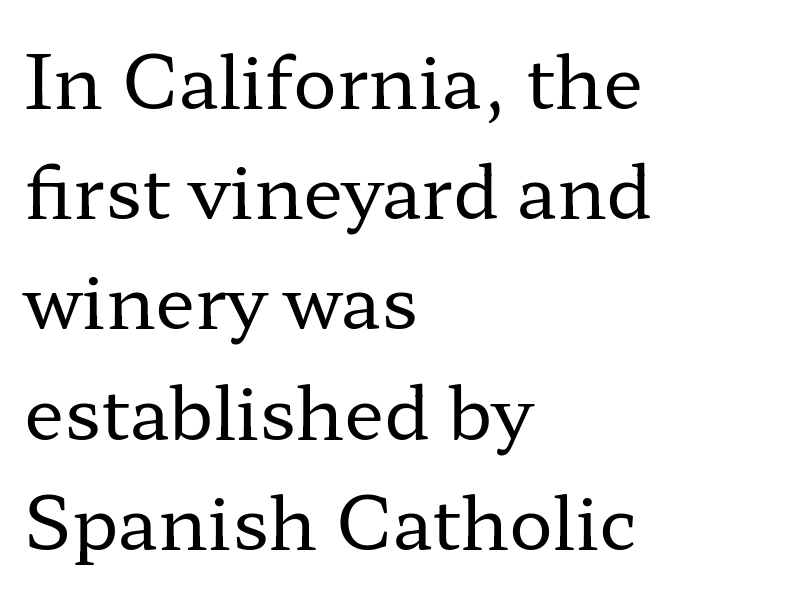
All the whitespace from short lines collects on the right. The typeface chosen for these lines features serifs. No italicization has been applied; the sample stays upright. A clean baseline with only descenders dipping below it.
